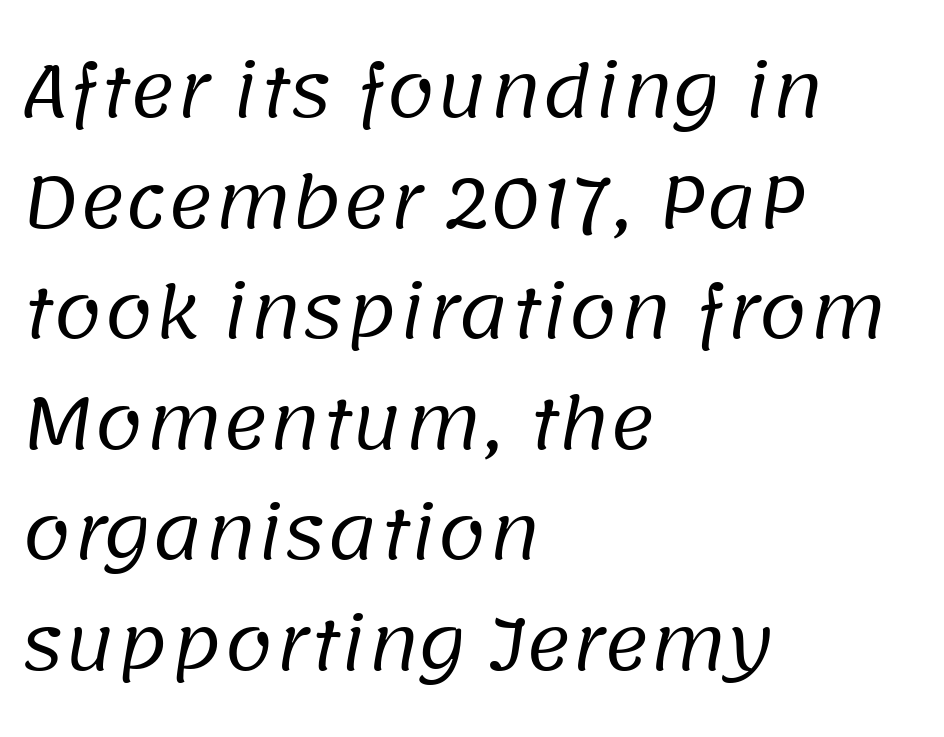
A typesetter would call this leading conventional body-copy spacing. Is this a heavy cut? Hardly; it is regular or lighter. Between one letter and the next there's only the usual sliver of space. Clear beneath every line of the passage. The rendering shows plain stroke endings on the letterforms — a sans-serif design.
